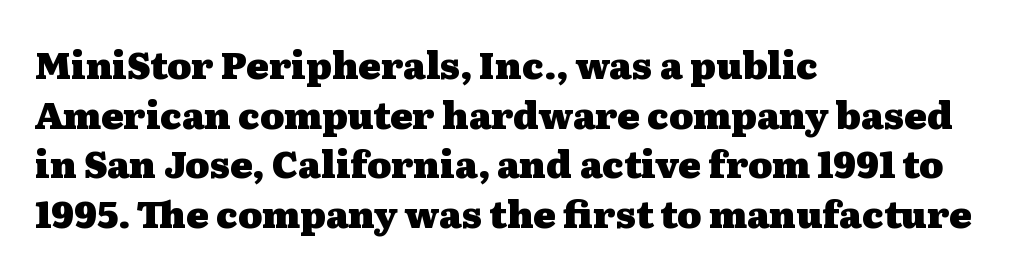
{"serif": "yes", "italic": "no", "bold": "yes", "weight": "heavy", "width": "wide", "stroke_contrast": "medium", "x_height": "medium", "monospaced": "no", "underline": "no", "align": "left", "line_spacing": "normal", "line_spacing_ratio": 1.34, "letter_spacing": "normal", "letter_spacing_em": 0.0, "glyph_px": 37}
